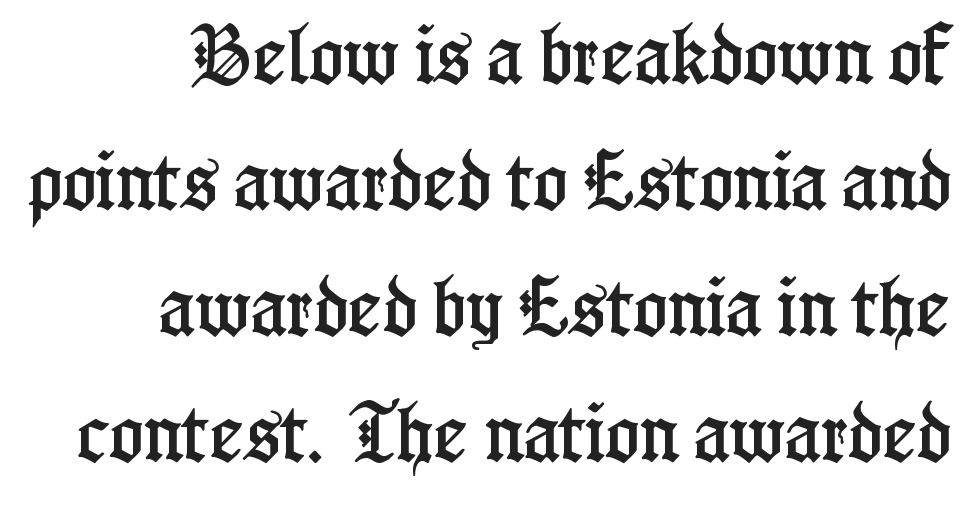
Q: Is the text italic (slanted)? A: No, it is upright.
Q: Is the typeface a serif or a sans-serif typeface? A: Serif.
Q: Is the text underlined? A: No.
Q: How is the paragraph aligned? A: Right-aligned.
Q: Is the spacing between letters normal or unusually wide? A: Normal.
Q: Is the spacing between lines tight, normal or loose? A: Loose.
Q: Width (condensed, normal, or wide)? A: Condensed.
Q: Stroke contrast? A: Low.
Q: x-height? A: Medium.
Q: Monospaced? A: No.
